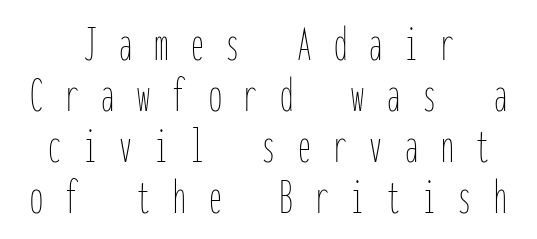
Q: Is the text bold? A: No.
Q: Is the text italic (slanted)? A: No, it is upright.
Q: Is the text underlined? A: No.
Q: How is the paragraph aligned? A: Centered.
Q: Is the spacing between letters normal or unusually wide? A: Unusually wide.
Q: Is the spacing between lines tight, normal or loose? A: Tight.
Q: Width (condensed, normal, or wide)? A: Condensed.
Q: Stroke contrast? A: Low.
Q: x-height? A: Medium.
Q: Monospaced? A: Yes.
